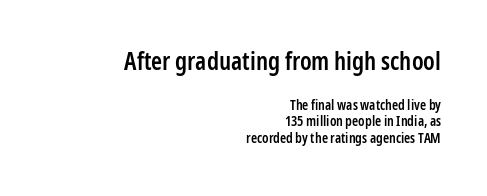
{"italic": "no", "bold": "semi", "underline": "no", "align": "right", "line_spacing_ratio": 1.19, "letter_spacing": "normal", "letter_spacing_em": 0.0, "larger_block": "first", "size_ratio": 1.79, "glyph_px": 25}
